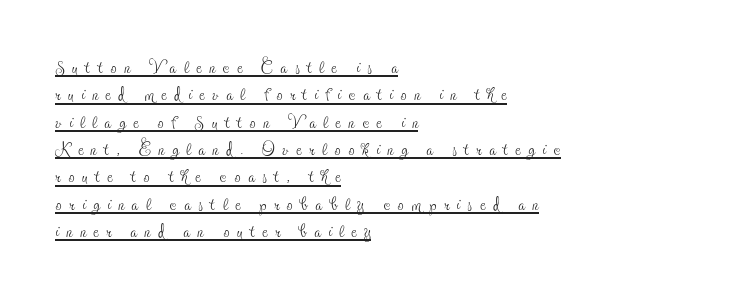
One-word summary of the alignment: left. A typographer would call this underscored text. The line-height multiplier appears low, near solid setting. The font is comparable to plain body text, perhaps lighter.
